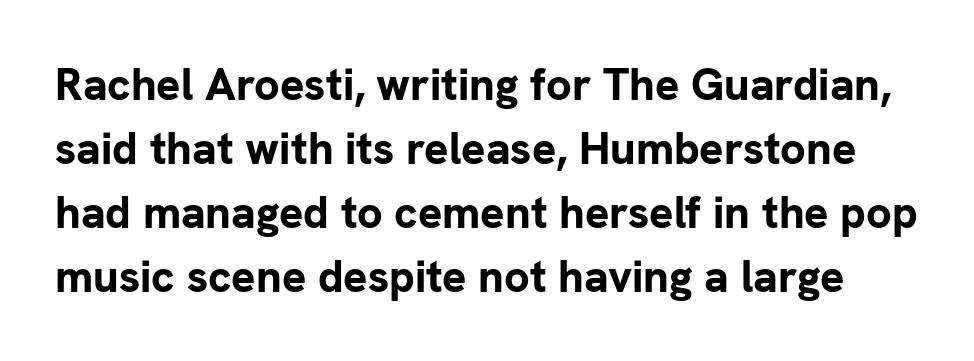
Q: Is the text bold? A: Yes.
Q: Is the text italic (slanted)? A: No, it is upright.
Q: Is the typeface a serif or a sans-serif typeface? A: Sans-serif.
Q: Is the text underlined? A: No.
Q: Is the spacing between letters normal or unusually wide? A: Normal.
Q: Is the spacing between lines tight, normal or loose? A: Normal.
Q: Width (condensed, normal, or wide)? A: Normal.
Q: Stroke contrast? A: Low.
Q: x-height? A: Medium.
Q: Monospaced? A: No.
